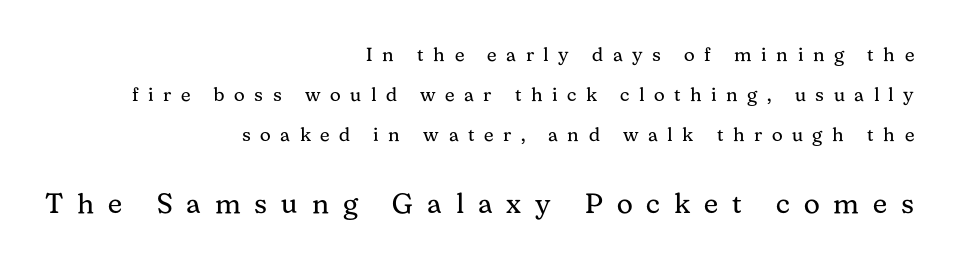
The image shows 28 px regular-weight serif type, upright; set right-aligned, loose line spacing (2.11x), unusually wide letter spacing (+0.5 em), not underlined; the second (bottom) block is 1.47x larger; medium stroke contrast and a medium x-height.
